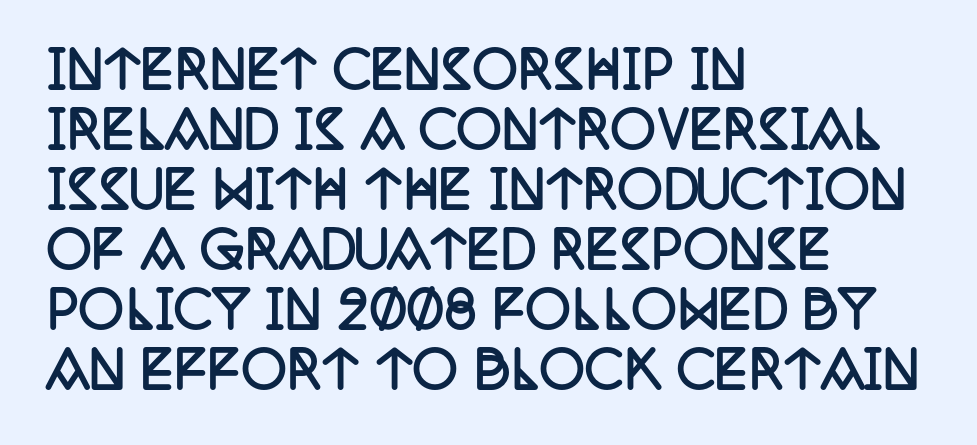
Look at the stroke-to-counter ratio: heavy, a bold. Upright lettering throughout. The letters carry serifs — small finishing strokes at the ends of their stems. This sample is left-justified, so line endings fall wherever the words run out. Check the space under the baseline: it is left empty. Words appear dense and cohesive because spacing is normal.
